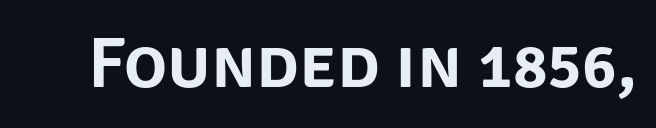
The image shows 72 px sans-serif type, upright; set normal letter spacing, not underlined; low stroke contrast and a large x-height.
